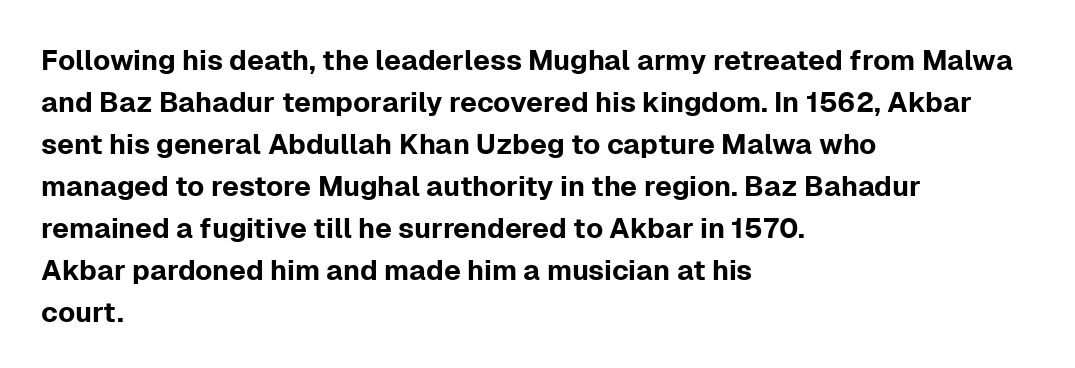
The image shows 28 px sans-serif type, upright; set left-aligned, normal line spacing (1.5x), normal letter spacing, not underlined; low stroke contrast and a medium x-height.
